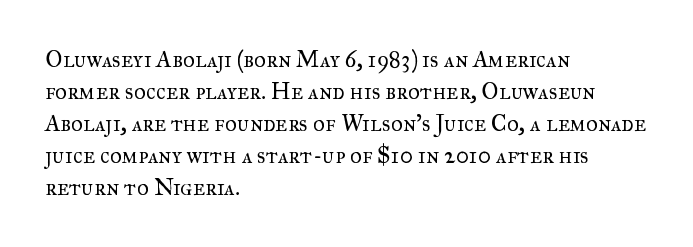
{"italic": "no", "bold": "no", "underline": "no", "align": "left", "line_spacing": "normal", "line_spacing_ratio": 1.39, "letter_spacing": "normal", "letter_spacing_em": 0.0, "glyph_px": 23}
